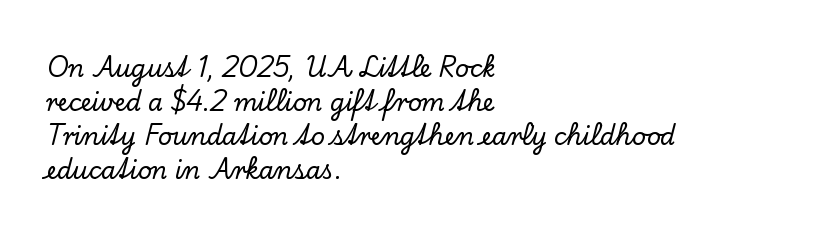
{"underline": "no", "align": "left", "line_spacing": "normal", "line_spacing_ratio": 1.42, "letter_spacing": "normal", "letter_spacing_em": 0.0, "glyph_px": 24}
